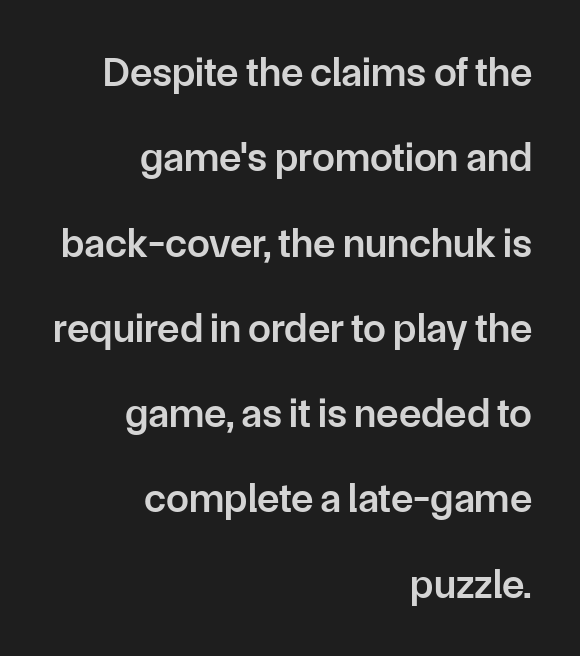
The image shows 41 px semibold sans-serif type, upright; set right-aligned, loose line spacing (2.08x), normal letter spacing, not underlined; low stroke contrast and a medium x-height.
